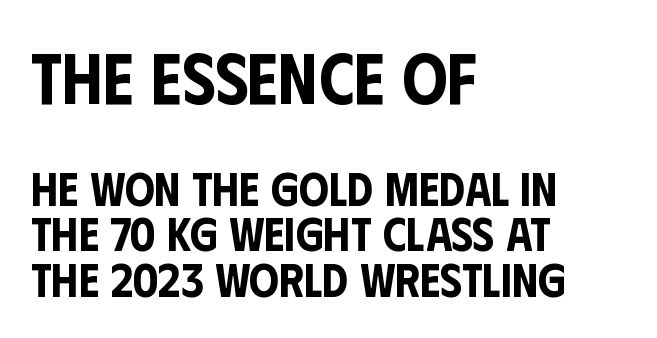
Q: Is the text italic (slanted)? A: No, it is upright.
Q: Is the typeface a serif or a sans-serif typeface? A: Sans-serif.
Q: Is the text underlined? A: No.
Q: How is the paragraph aligned? A: Left-aligned.
Q: Is the spacing between letters normal or unusually wide? A: Normal.
Q: Is the spacing between lines tight, normal or loose? A: Tight.
Q: Which block of text is set in a larger size, the first (top) or the second (bottom)? A: The first (top) one.
Q: Width (condensed, normal, or wide)? A: Condensed.
Q: Stroke contrast? A: Low.
Q: x-height? A: Large.
Q: Monospaced? A: No.
